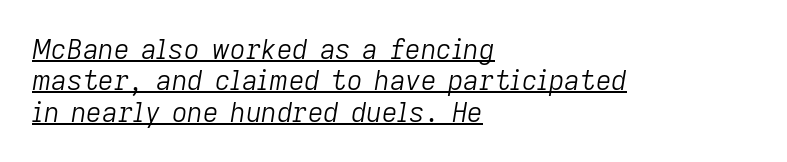
Every row of glyphs begins at an identical x-position on the left. Style check: oblique. Letters have the restrained weight of plain body copy at most. In designer terms, the underline attribute is active on this setting.
